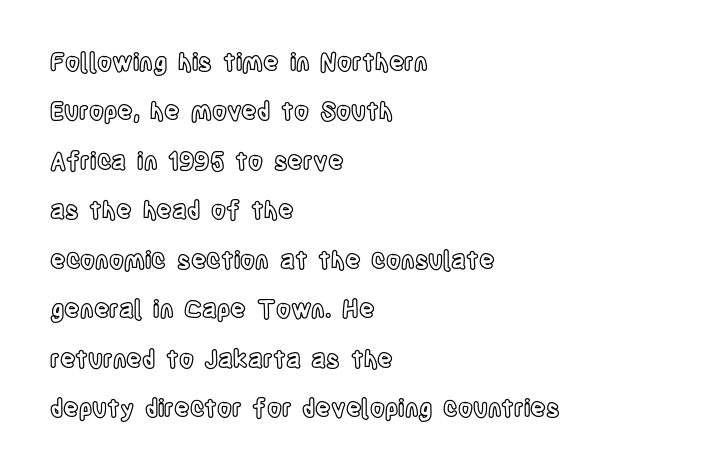
Reading down the column, the eye jumps a long way to each next line. The letterforms sit shoulder to shoulder at normal distance. The rag falls on the right side of this text block. The baseline area is clear. Do the letters lean? They stand straight.
